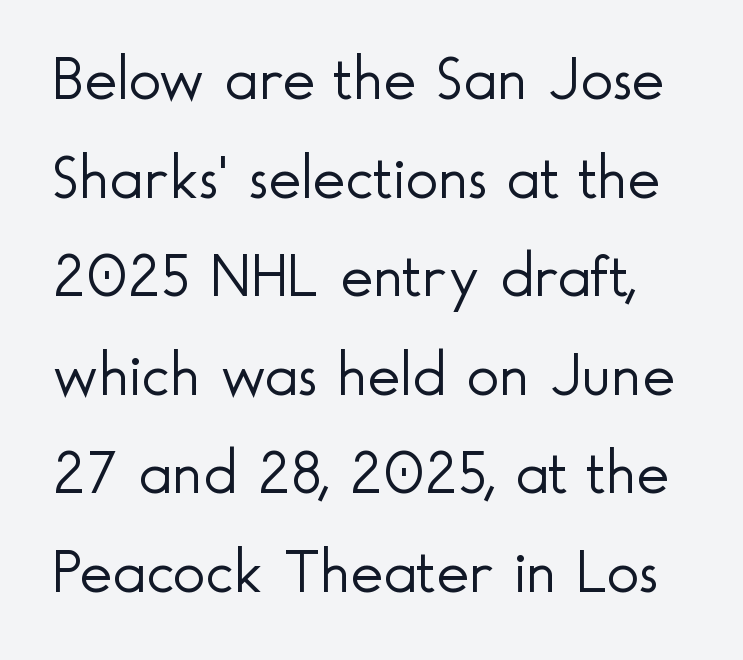
Q: Is the text bold? A: No.
Q: Is the text italic (slanted)? A: No, it is upright.
Q: Is the typeface a serif or a sans-serif typeface? A: Sans-serif.
Q: Is the text underlined? A: No.
Q: Is the spacing between letters normal or unusually wide? A: Normal.
Q: Is the spacing between lines tight, normal or loose? A: Normal.
Q: Width (condensed, normal, or wide)? A: Normal.
Q: x-height? A: Small.
Q: Monospaced? A: No.
